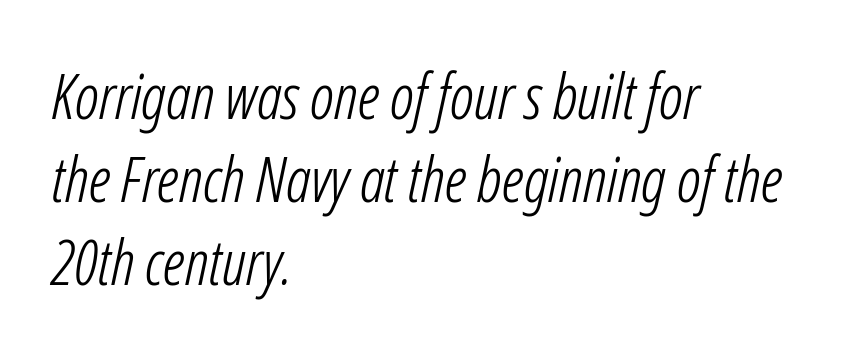
The image shows 62 px light, condensed type, italic (leaning right); set left-aligned, normal line spacing (1.34x), normal letter spacing, not underlined; low stroke contrast and a medium x-height.
